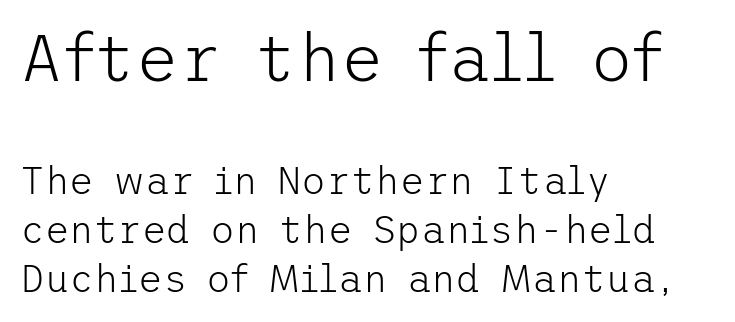
The image shows 66 px light sans-serif type, upright; set left-aligned, normal line spacing (1.3x), normal letter spacing, not underlined; the first (top) block is 1.74x larger; low stroke contrast and a medium x-height.
